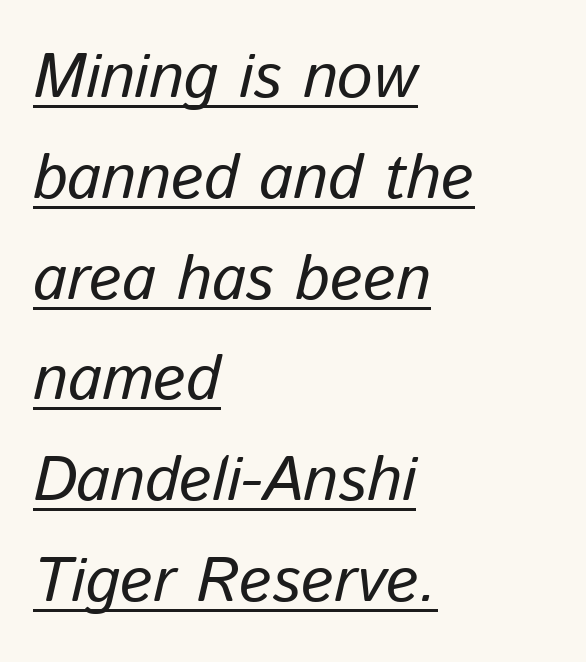
{"italic": "yes", "lean": "right", "slant_degrees": 13, "width": "normal", "stroke_contrast": "low", "x_height": "medium", "monospaced": "no", "underline": "yes", "align": "left", "line_spacing": "normal", "line_spacing_ratio": 1.6, "letter_spacing": "normal", "letter_spacing_em": 0.0, "glyph_px": 63}
